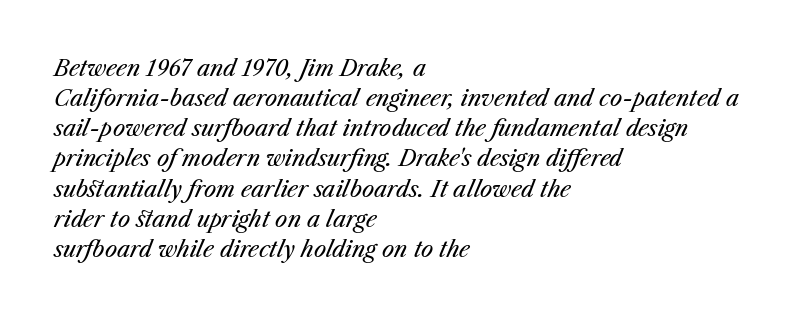
Q: Is the text bold? A: No.
Q: Is the text italic (slanted)? A: Yes, it leans right by about 23 degrees.
Q: Is the text underlined? A: No.
Q: How is the paragraph aligned? A: Left-aligned.
Q: Is the spacing between letters normal or unusually wide? A: Normal.
Q: Is the spacing between lines tight, normal or loose? A: Normal.
